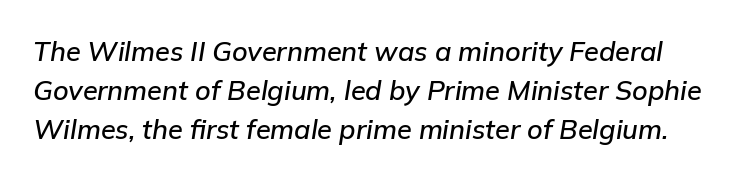
The image shows 27 px text type, italic (leaning right); set normal line spacing (1.44x), normal letter spacing, not underlined.
